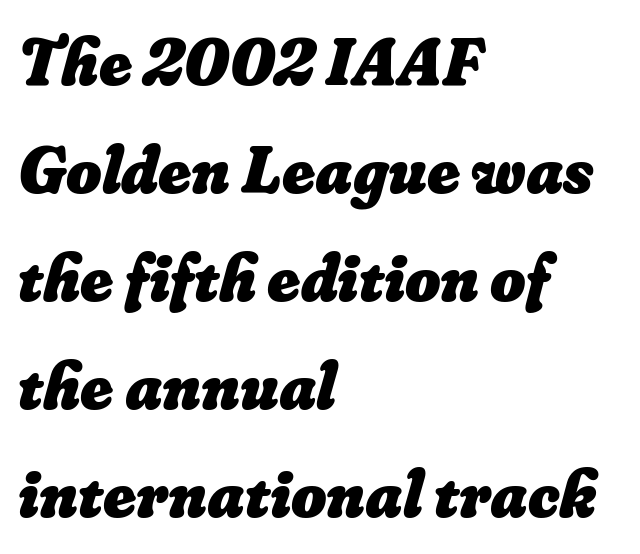
The image shows 68 px heavy type; set left-aligned, normal line spacing (1.59x), normal letter spacing, not underlined; low stroke contrast and a small x-height.
